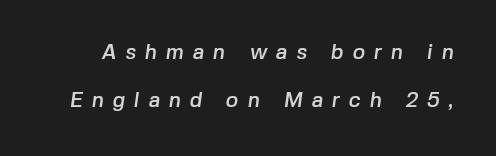
{"underline": "no", "line_spacing": "loose", "line_spacing_ratio": 2.29, "letter_spacing": "wide", "letter_spacing_em": 0.42, "glyph_px": 21}
